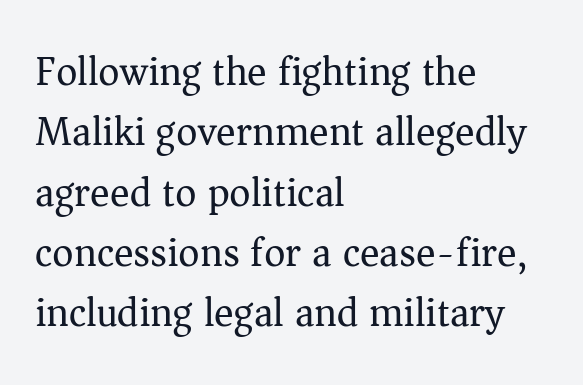
{"serif": "yes", "italic": "no", "bold": "no", "weight": "regular", "width": "normal", "stroke_contrast": "medium", "x_height": "medium", "monospaced": "no", "underline": "no", "align": "left", "line_spacing": "normal", "line_spacing_ratio": 1.47, "letter_spacing": "normal", "letter_spacing_em": 0.0, "glyph_px": 41}
